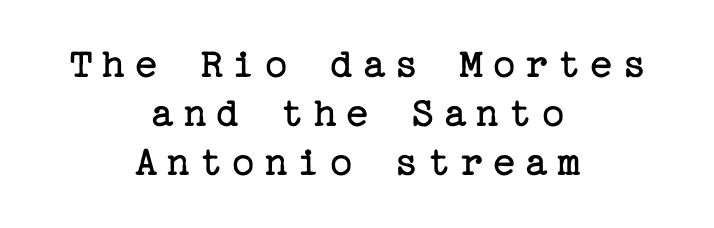
The image shows 43 px regular-weight serif type, upright; set centered, tight line spacing (1.14x), unusually wide letter spacing (+0.21 em), not underlined; low stroke contrast and a medium x-height.
